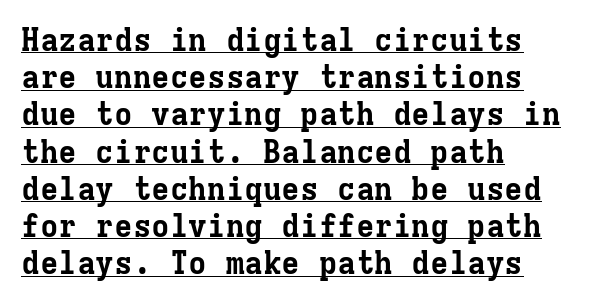
Do the characters align in a grid? Yes, the font is monospaced. Chunky letters — that's bold for sure. Horizontally, the lines are justified to the leading edge only. I'd call this a serif setting — the letters wear small feet.
